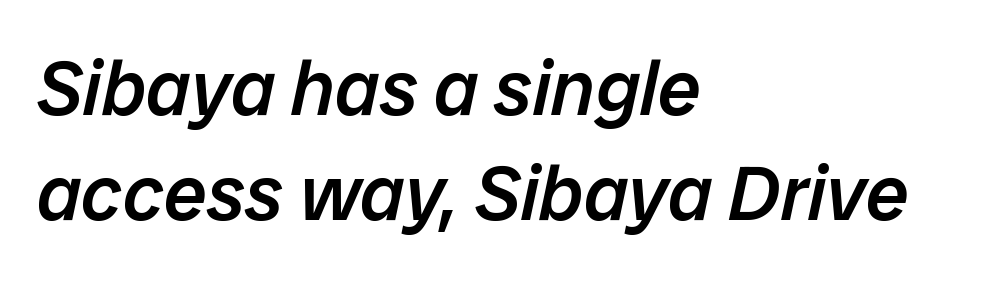
{"italic": "yes", "lean": "right", "slant_degrees": 12, "bold": "semi", "weight": "semibold", "width": "normal", "stroke_contrast": "low", "x_height": "medium", "monospaced": "no", "underline": "no", "align": "left", "line_spacing": "normal", "line_spacing_ratio": 1.37, "letter_spacing": "normal", "letter_spacing_em": 0.0, "glyph_px": 77}
